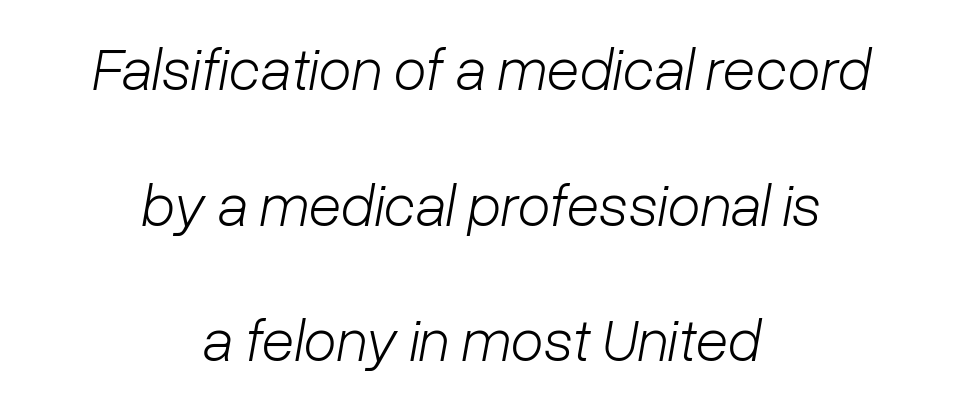
Bold? No — there's no thickening of the strokes. The string is rendered with underlining switched off. The typesetter chose a symmetrical, centered arrangement here. Does the lettering tilt? It does — this is italic. Vertically, the passage feels expansive, rows floating well apart. Does extra space separate the letters? No, they use regular spacing.
